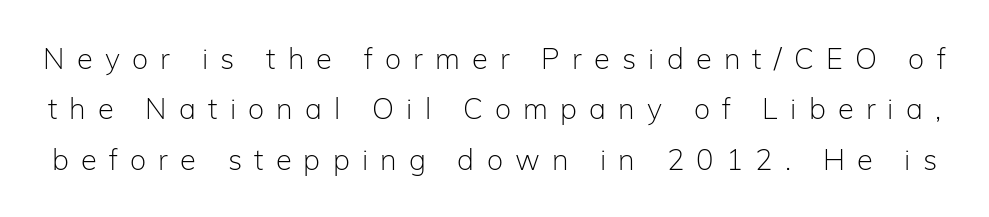
Q: Is the text bold? A: No.
Q: Is the text italic (slanted)? A: No, it is upright.
Q: Is the typeface a serif or a sans-serif typeface? A: Sans-serif.
Q: Is the text underlined? A: No.
Q: Is the spacing between letters normal or unusually wide? A: Unusually wide.
Q: Width (condensed, normal, or wide)? A: Normal.
Q: Stroke contrast? A: Low.
Q: x-height? A: Medium.
Q: Monospaced? A: No.
